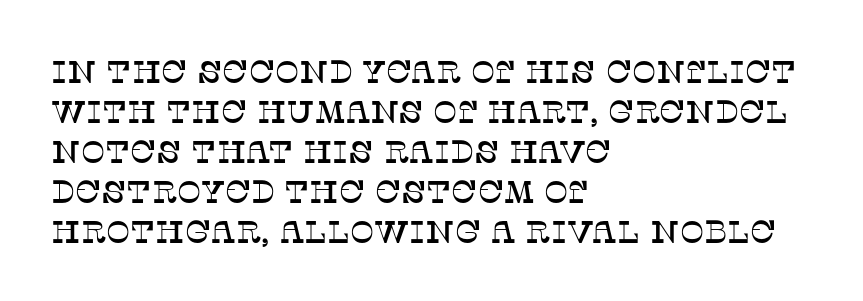
The type is set solid horizontally, with unmodified tracking. Type without underlining. Italic? Not at all — the glyphs are vertical. This sample is left-justified, so line endings fall wherever the words run out. Observe the serifs anchoring each vertical stroke in this sample.
